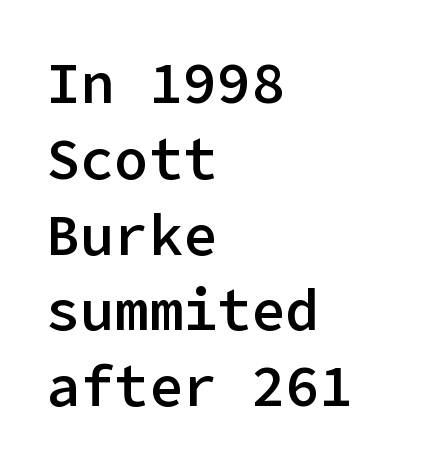
Posture: straight, roman, zero tilt. Caption: standard tracking, unaltered. Students, this is semibold: more ink than regular, less than bold. The block of text has a typical density, with ordinary space between rows. The strip under each line holds only bare page.
